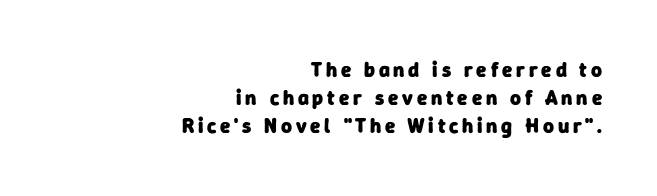
Q: Is the text bold? A: Yes.
Q: Is the text underlined? A: No.
Q: How is the paragraph aligned? A: Right-aligned.
Q: Is the spacing between lines tight, normal or loose? A: Normal.
